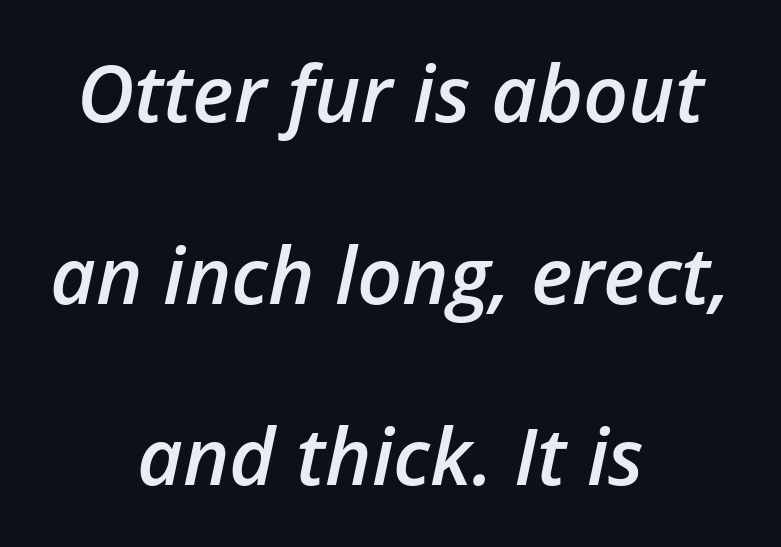
Q: Is the text bold? A: Semi-bold.
Q: Is the text italic (slanted)? A: Yes, it leans right by about 12 degrees.
Q: Is the text underlined? A: No.
Q: How is the paragraph aligned? A: Centered.
Q: Is the spacing between letters normal or unusually wide? A: Normal.
Q: Is the spacing between lines tight, normal or loose? A: Loose.
Q: Width (condensed, normal, or wide)? A: Normal.
Q: Stroke contrast? A: Low.
Q: x-height? A: Medium.
Q: Monospaced? A: No.
